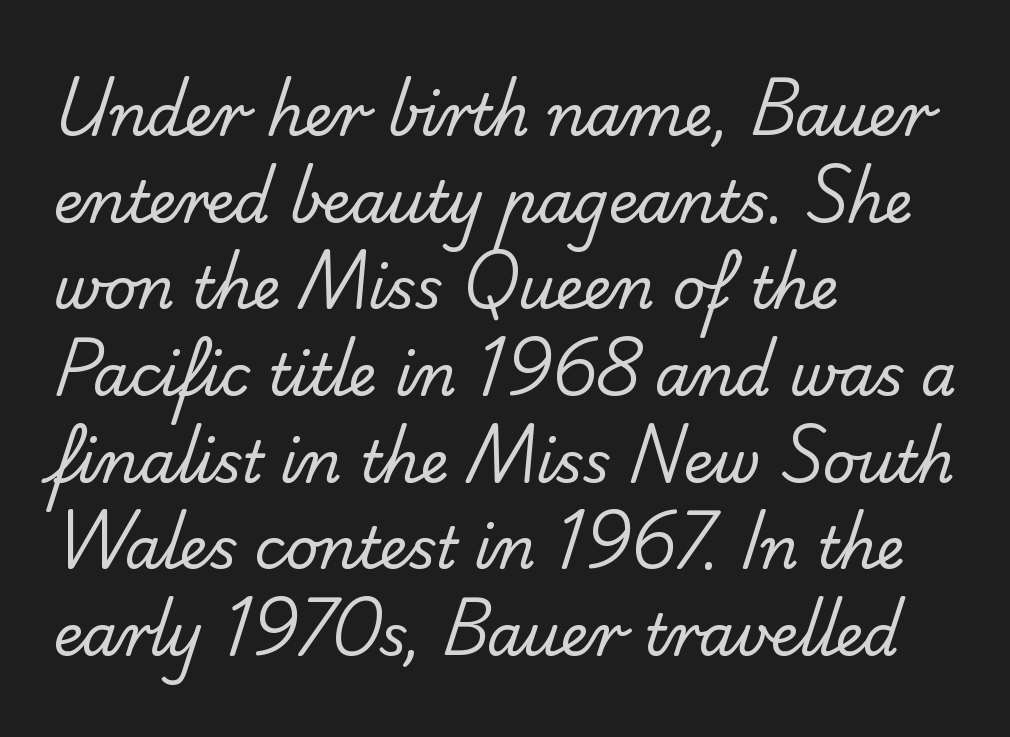
{"serif": "no", "bold": "no", "weight": "regular", "width": "normal", "stroke_contrast": "low", "x_height": "small", "monospaced": "no", "underline": "no", "align": "left", "line_spacing": "normal", "line_spacing_ratio": 1.52, "letter_spacing": "normal", "letter_spacing_em": 0.0, "glyph_px": 57}
